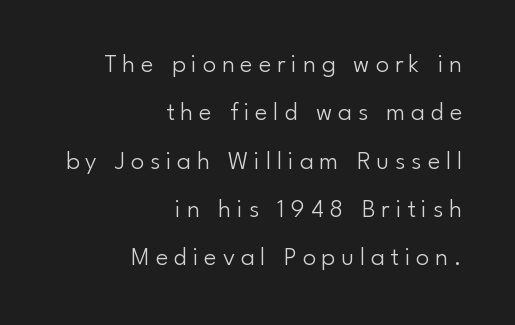
The image shows 26 px text type, upright; set right-aligned, line spacing 1.86x, unusually wide letter spacing (+0.23 em), not underlined.
